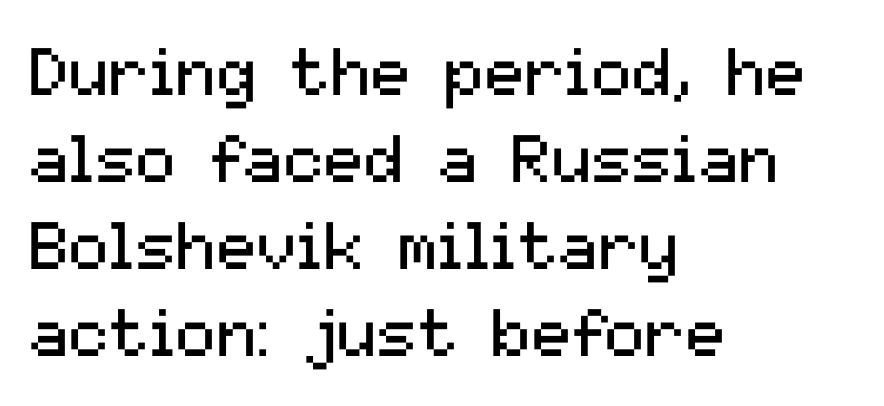
I'd call this a sans setting — the letters go barefoot. The compositor pushed each line to the left boundary. Here the glyphs are tracked normally, forming tight word shapes. The passage shown is not bold in any degree. Each new line begins a customary step beneath the previous one. Notice how the stems are strictly vertical — no italics here.
